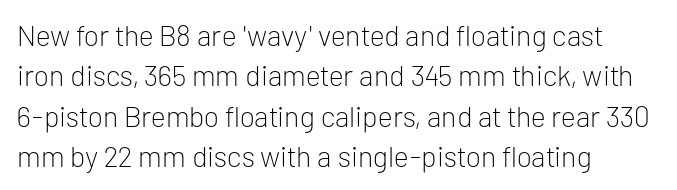
The font is comparable to plain body text, perhaps lighter. Tracking here is standard; glyphs follow each other at the usual distance. Nobody drew a line under any word here. Does the lettering tilt? It doesn't — this is upright. Notice how descenders clear the ascenders below comfortably — that's standard leading. Note the varied advance widths — an 'i' is clearly narrower than an 'm'.
